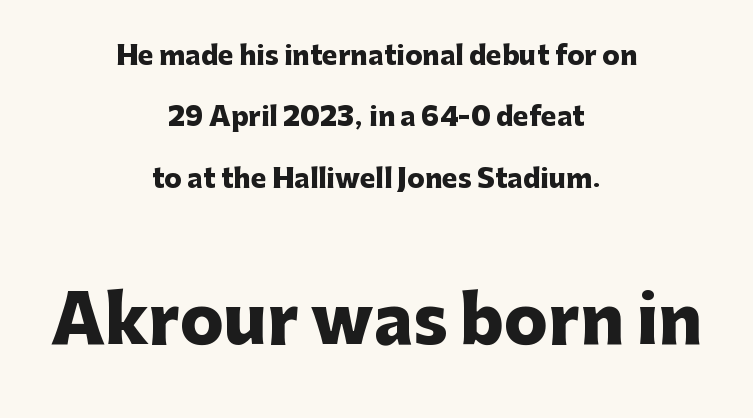
The paragraph has two soft edges and a firm central axis. The face used here is proportionally spaced, like ordinary book or web type. The later block is typeset at a bigger size than the earlier block. The lines are spread far apart with generous leading. Observe the ordinary spacing: letters are neighbours, not strangers.
